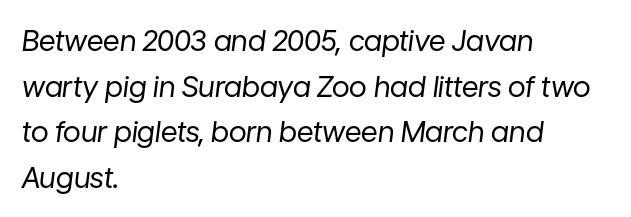
The image shows 29 px regular-weight type, italic (leaning right); set left-aligned, normal line spacing (1.57x), normal letter spacing, not underlined; low stroke contrast and a medium x-height.
